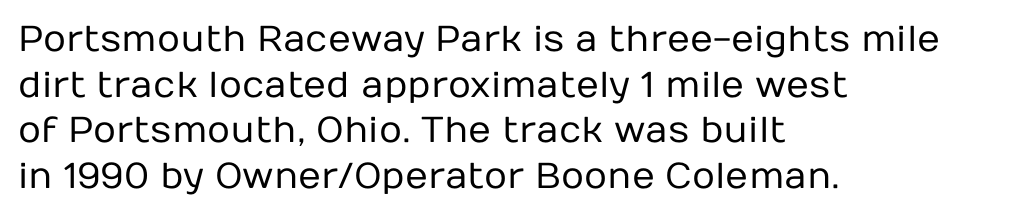
The image shows 36 px regular-weight sans-serif type, upright; set left-aligned, normal line spacing (1.27x), normal letter spacing, not underlined; low stroke contrast and a medium x-height.
